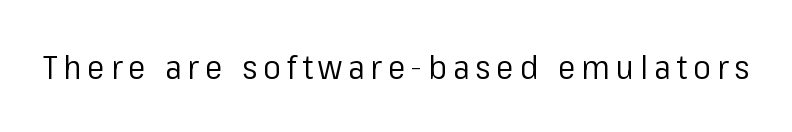
{"serif": "no", "italic": "no", "bold": "no", "weight": "regular", "width": "normal", "stroke_contrast": "low", "x_height": "medium", "monospaced": "no", "underline": "no", "glyph_px": 33}
